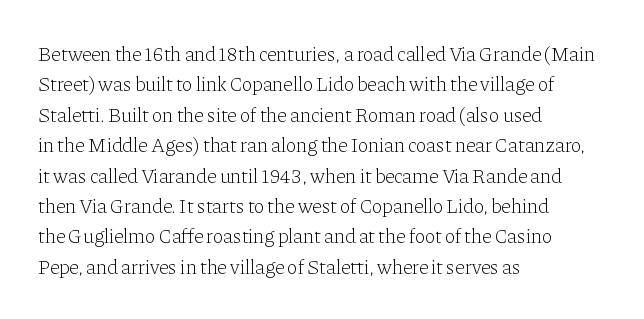
Q: Is the text bold? A: No.
Q: Is the text italic (slanted)? A: No, it is upright.
Q: Is the text underlined? A: No.
Q: How is the paragraph aligned? A: Left-aligned.
Q: Is the spacing between letters normal or unusually wide? A: Normal.
Q: Is the spacing between lines tight, normal or loose? A: Normal.
